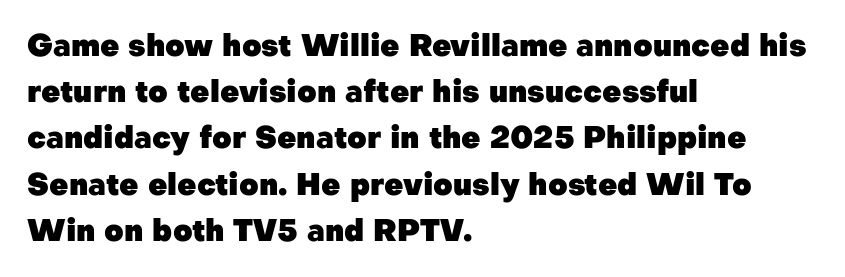
Q: Is the text bold? A: Yes.
Q: Is the text italic (slanted)? A: No, it is upright.
Q: Is the typeface a serif or a sans-serif typeface? A: Sans-serif.
Q: Is the text underlined? A: No.
Q: How is the paragraph aligned? A: Left-aligned.
Q: Is the spacing between letters normal or unusually wide? A: Normal.
Q: Is the spacing between lines tight, normal or loose? A: Normal.
Q: Width (condensed, normal, or wide)? A: Normal.
Q: Stroke contrast? A: Low.
Q: x-height? A: Medium.
Q: Monospaced? A: No.
